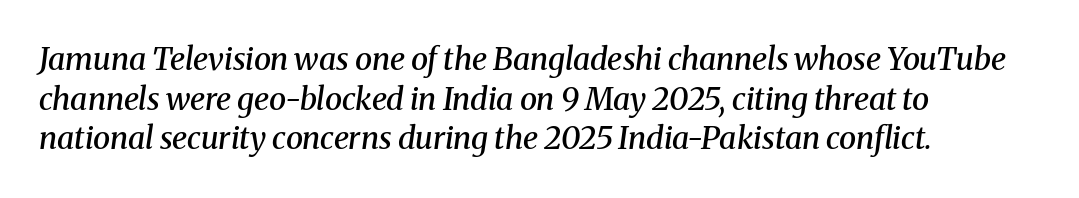
{"serif": "yes", "italic": "yes", "lean": "right", "slant_degrees": 8, "bold": "semi", "weight": "semibold", "width": "normal", "stroke_contrast": "medium", "x_height": "medium", "monospaced": "no", "underline": "no", "align": "left", "line_spacing": "normal", "line_spacing_ratio": 1.28, "letter_spacing": "normal", "letter_spacing_em": 0.0, "glyph_px": 31}
